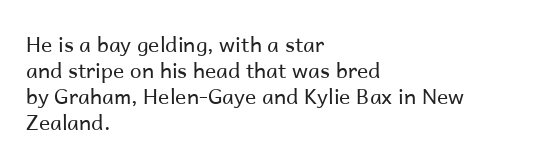
The image shows 21 px text type, upright; set left-aligned, line spacing 1.24x, normal letter spacing, not underlined.
